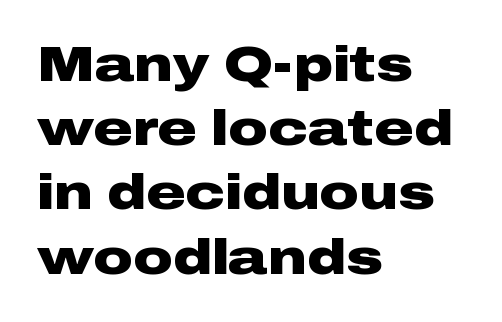
{"serif": "no", "italic": "no", "bold": "yes", "weight": "heavy", "width": "wide", "stroke_contrast": "low", "x_height": "medium", "monospaced": "no", "underline": "no", "align": "left", "line_spacing": "normal", "line_spacing_ratio": 1.31, "letter_spacing": "normal", "letter_spacing_em": 0.0, "glyph_px": 49}
